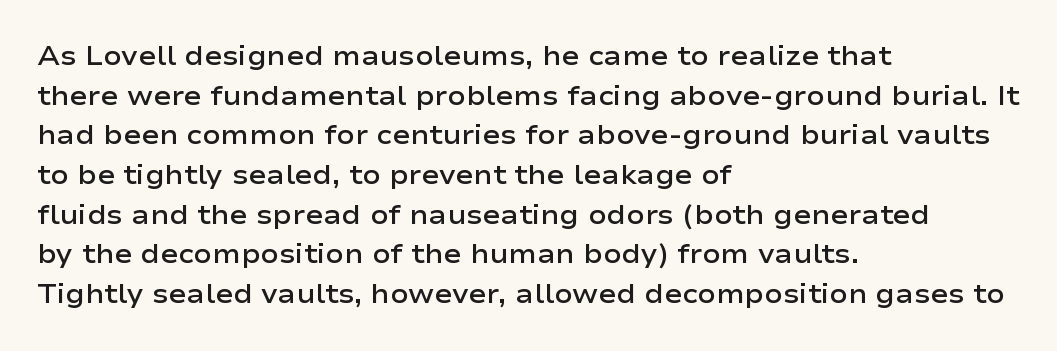
{"italic": "no", "bold": "semi", "underline": "no", "align": "left", "line_spacing": "normal", "line_spacing_ratio": 1.47, "letter_spacing": "normal", "letter_spacing_em": 0.0, "glyph_px": 27}
